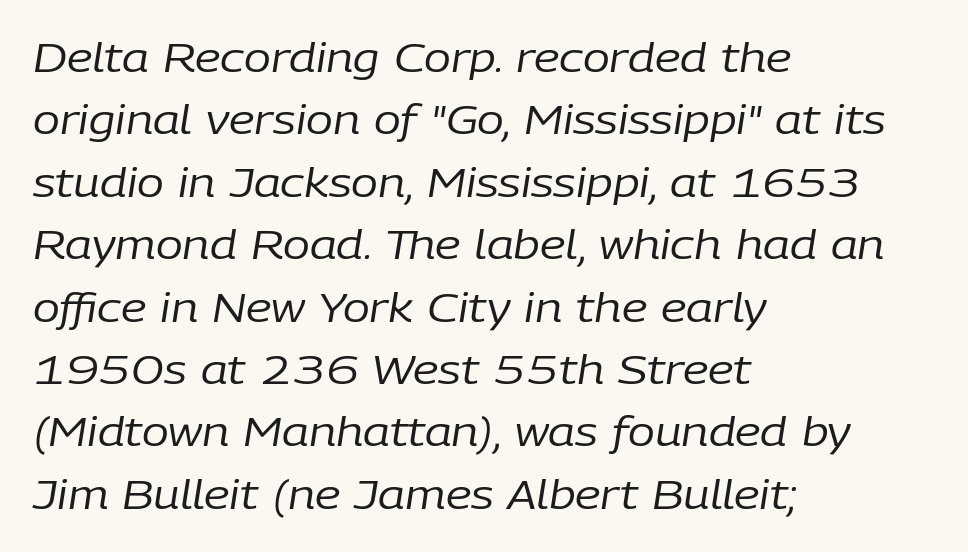
The image shows 40 px regular-weight type, italic (leaning right); set left-aligned, normal line spacing (1.56x), normal letter spacing, not underlined; low stroke contrast and a medium x-height.
